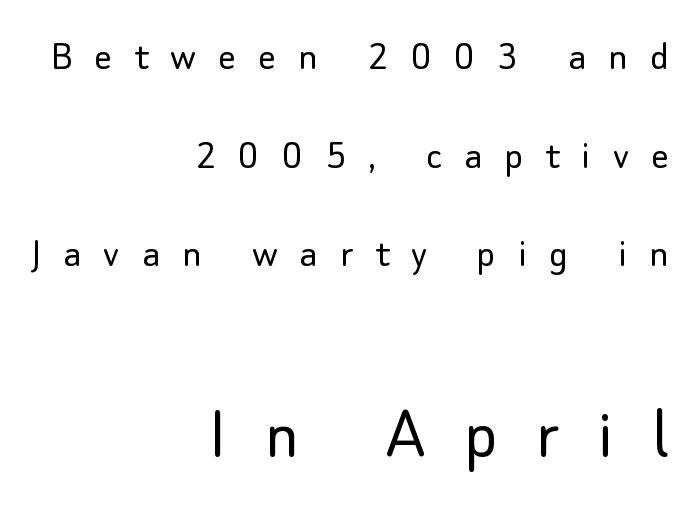
Q: Is the text bold? A: No.
Q: Is the text italic (slanted)? A: No, it is upright.
Q: Is the typeface a serif or a sans-serif typeface? A: Sans-serif.
Q: Is the text underlined? A: No.
Q: How is the paragraph aligned? A: Right-aligned.
Q: Is the spacing between letters normal or unusually wide? A: Unusually wide.
Q: Is the spacing between lines tight, normal or loose? A: Loose.
Q: Which block of text is set in a larger size, the first (top) or the second (bottom)? A: The second (bottom) one.
Q: Width (condensed, normal, or wide)? A: Normal.
Q: Stroke contrast? A: Low.
Q: x-height? A: Small.
Q: Monospaced? A: No.
